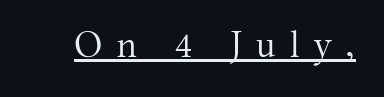
{"serif": "yes", "italic": "no", "bold": "no", "weight": "regular", "width": "normal", "stroke_contrast": "medium", "x_height": "medium", "monospaced": "no", "underline": "yes", "letter_spacing": "wide", "letter_spacing_em": 0.4, "glyph_px": 36}
